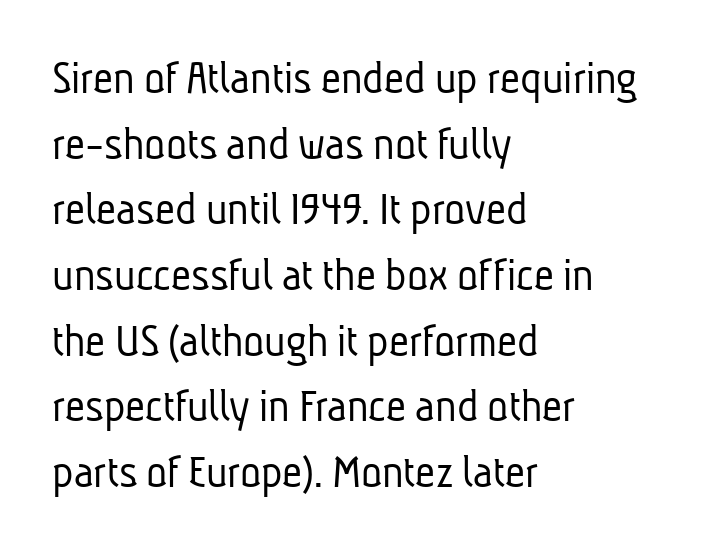
A bare baseline throughout the passage. The typeface chosen for these lines omits serifs. A light-to-regular cut is what we see here. The lines in this sample share a left origin and differ only in where they stop.
